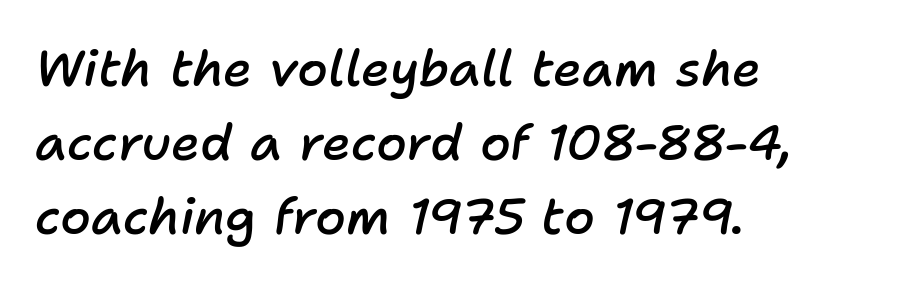
Q: Is the text bold? A: Semi-bold.
Q: Is the text italic (slanted)? A: Yes, it leans right by about 11 degrees.
Q: Is the text underlined? A: No.
Q: How is the paragraph aligned? A: Left-aligned.
Q: Is the spacing between letters normal or unusually wide? A: Normal.
Q: Is the spacing between lines tight, normal or loose? A: Normal.
Q: Width (condensed, normal, or wide)? A: Normal.
Q: Stroke contrast? A: Low.
Q: x-height? A: Medium.
Q: Monospaced? A: No.
